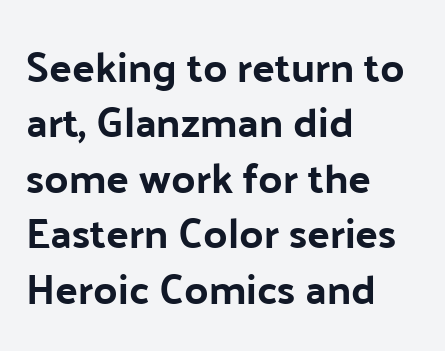
{"serif": "no", "italic": "no", "width": "normal", "stroke_contrast": "low", "x_height": "medium", "monospaced": "no", "underline": "no", "align": "left", "line_spacing": "normal", "line_spacing_ratio": 1.32, "letter_spacing": "normal", "letter_spacing_em": 0.0, "glyph_px": 42}
